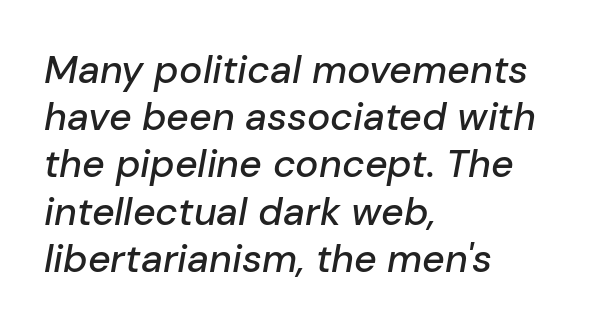
{"italic": "yes", "lean": "right", "slant_degrees": 10, "width": "normal", "stroke_contrast": "low", "x_height": "medium", "monospaced": "no", "underline": "no", "align": "left", "line_spacing_ratio": 1.21, "letter_spacing": "normal", "letter_spacing_em": 0.0, "glyph_px": 39}
